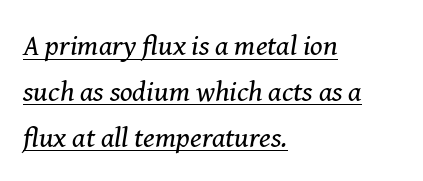
Q: Is the text bold? A: No.
Q: Is the text italic (slanted)? A: Yes, it leans right by about 8 degrees.
Q: Is the typeface a serif or a sans-serif typeface? A: Serif.
Q: Is the text underlined? A: Yes.
Q: How is the paragraph aligned? A: Left-aligned.
Q: Is the spacing between letters normal or unusually wide? A: Normal.
Q: Is the spacing between lines tight, normal or loose? A: Normal.
Q: Width (condensed, normal, or wide)? A: Normal.
Q: Stroke contrast? A: Medium.
Q: x-height? A: Medium.
Q: Monospaced? A: No.
